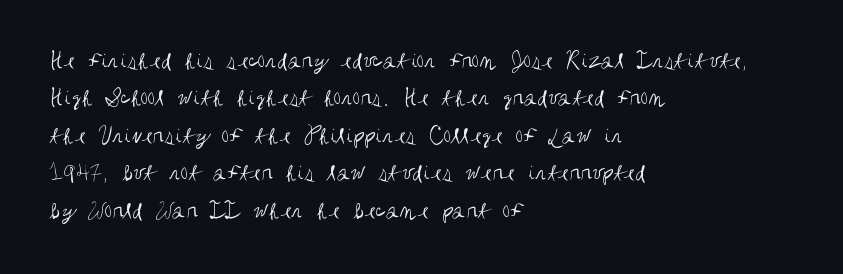
In CSS terms this would be text-align: left. Descenders are the only things crossing below the line. One glance says typical: line gaps are just what's usual.
